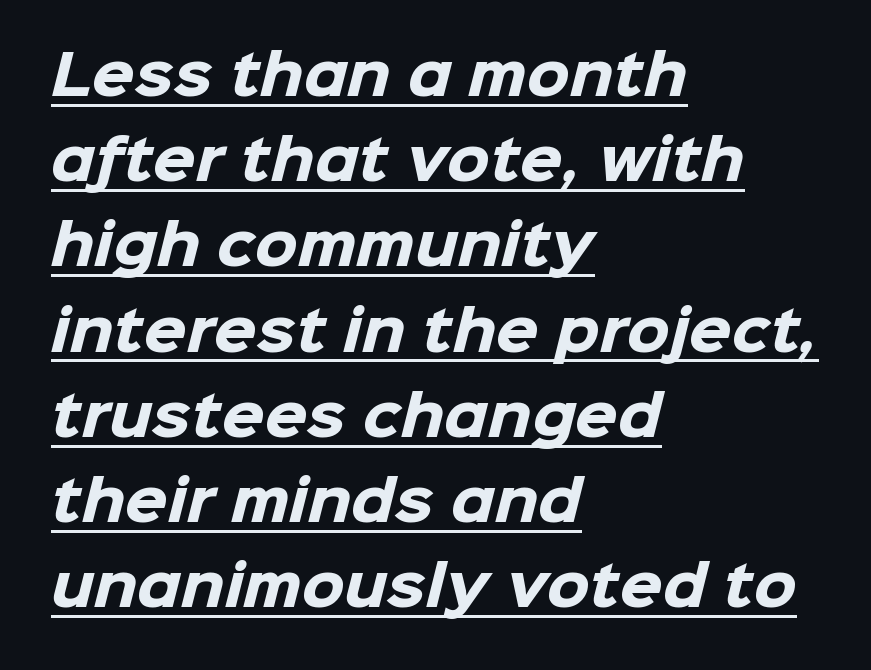
Look at the bottom of the vertical strokes: they stop flat, with no serifs. Note the varied advance widths — an 'i' is clearly narrower than an 'm'. This block has exactly the height ordinary leading produces. The letters sit at their default tracking, neither squeezed nor spread. On the weight axis this lands at bold, roughly 700. Notice how a bar underscores the lettering throughout.
